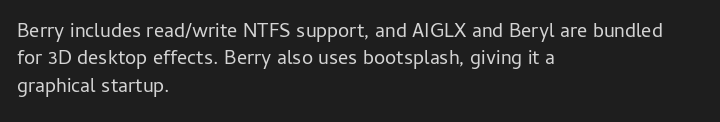
Caption: standard tracking, unaltered. Alignment: flush left. Line spacing here is normal. Weight: not bold — regular or lighter.
